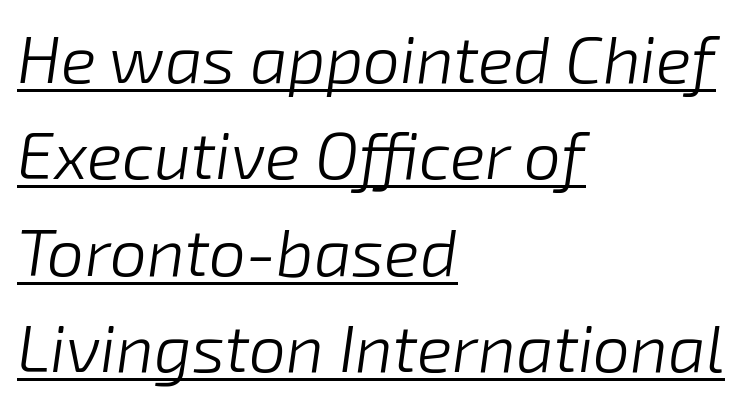
The image shows 66 px light type, italic (leaning right); set left-aligned, normal line spacing (1.46x), normal letter spacing, underlined; low stroke contrast and a medium x-height.
